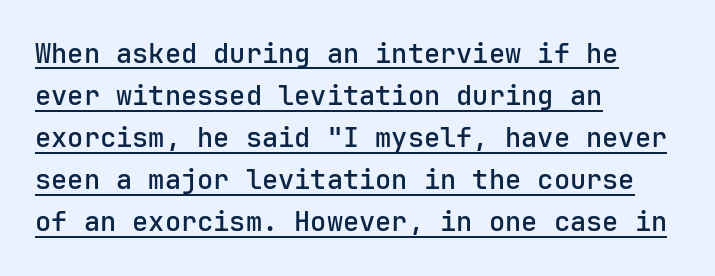
Q: Is the text bold? A: Semi-bold.
Q: Is the text italic (slanted)? A: No, it is upright.
Q: Is the text underlined? A: Yes.
Q: How is the paragraph aligned? A: Left-aligned.
Q: Is the spacing between letters normal or unusually wide? A: Normal.
Q: Is the spacing between lines tight, normal or loose? A: Normal.
